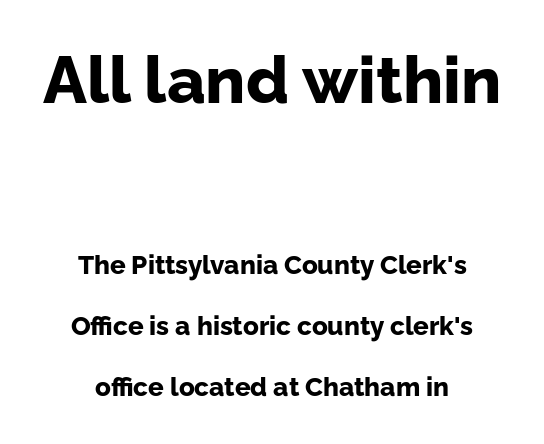
Style check: upright. Heavy, bold letterforms. The setting favours the middle, as headings and verse often do. Descenders are the only things crossing below the line. Note: no serifs on the glyphs.
